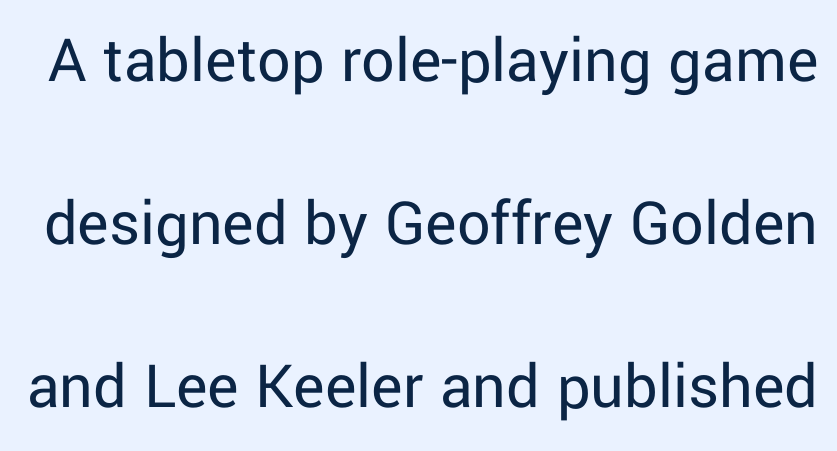
{"serif": "no", "italic": "no", "bold": "no", "weight": "regular", "width": "normal", "stroke_contrast": "low", "x_height": "medium", "monospaced": "no", "underline": "no", "line_spacing": "loose", "line_spacing_ratio": 2.47, "letter_spacing": "normal", "letter_spacing_em": 0.0, "glyph_px": 66}
